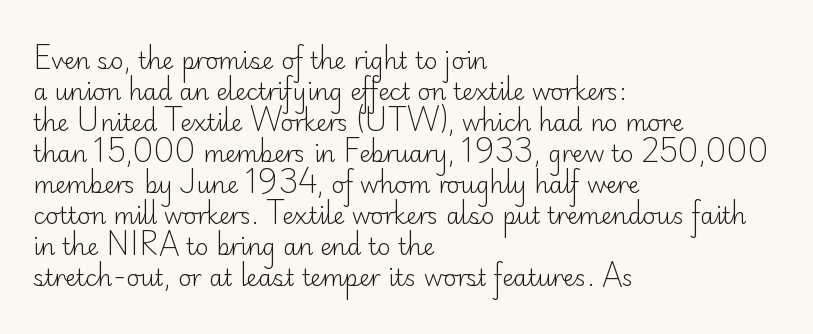
The image shows 23 px text type, upright; set left-aligned, normal line spacing (1.35x), normal letter spacing, not underlined.
